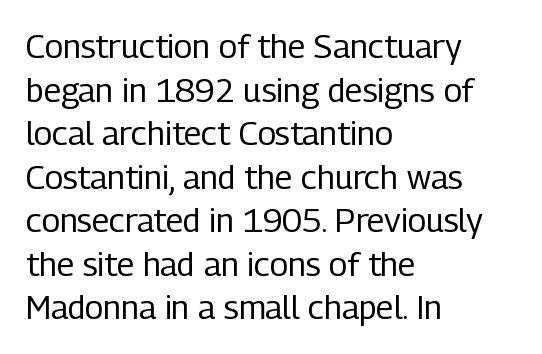
{"serif": "no", "italic": "no", "bold": "no", "weight": "regular", "width": "condensed", "stroke_contrast": "low", "x_height": "medium", "monospaced": "no", "underline": "no", "align": "left", "line_spacing": "normal", "line_spacing_ratio": 1.32, "letter_spacing": "normal", "letter_spacing_em": 0.0, "glyph_px": 33}
